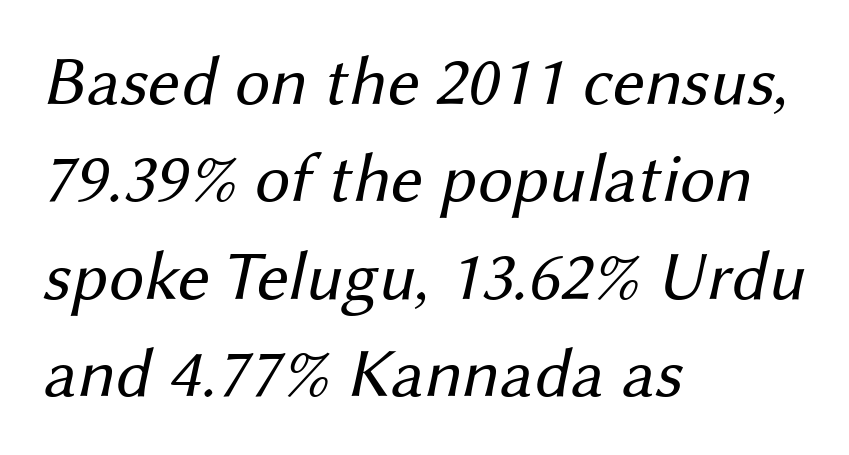
Q: Is the text bold? A: No.
Q: Is the typeface a serif or a sans-serif typeface? A: Sans-serif.
Q: Is the text underlined? A: No.
Q: How is the paragraph aligned? A: Left-aligned.
Q: Is the spacing between letters normal or unusually wide? A: Normal.
Q: Is the spacing between lines tight, normal or loose? A: Normal.
Q: Width (condensed, normal, or wide)? A: Normal.
Q: Stroke contrast? A: Medium.
Q: x-height? A: Medium.
Q: Monospaced? A: No.
